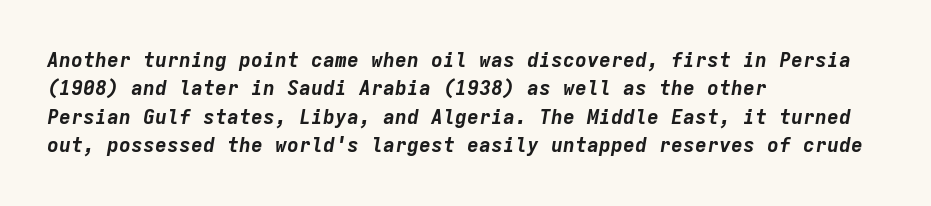
{"italic": "yes", "lean": "right", "slant_degrees": 9, "bold": "yes", "underline": "no", "align": "left", "line_spacing": "normal", "line_spacing_ratio": 1.42, "letter_spacing": "normal", "letter_spacing_em": 0.0, "glyph_px": 20}
